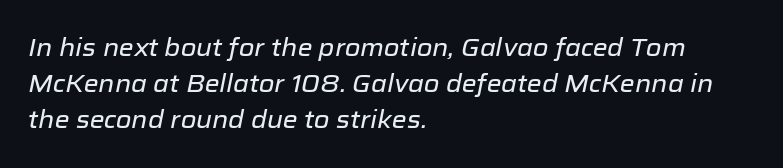
Q: Is the text italic (slanted)? A: Yes, it leans right by about 12 degrees.
Q: Is the text underlined? A: No.
Q: How is the paragraph aligned? A: Left-aligned.
Q: Is the spacing between letters normal or unusually wide? A: Normal.
Q: Is the spacing between lines tight, normal or loose? A: Normal.
